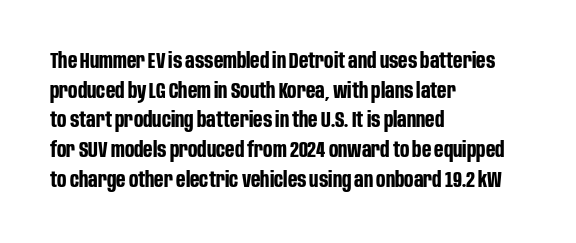
Q: Is the text bold? A: Yes.
Q: Is the text italic (slanted)? A: No, it is upright.
Q: Is the text underlined? A: No.
Q: How is the paragraph aligned? A: Left-aligned.
Q: Is the spacing between letters normal or unusually wide? A: Normal.
Q: Is the spacing between lines tight, normal or loose? A: Normal.
